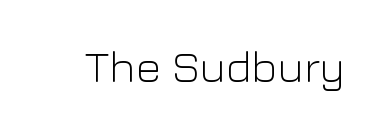
The passage shown is typed in a proportional face where columns would drift. In terms of letterform style, serifs are entirely absent. Decoration check: the copy has no underline. This is not heavy type; no bold has been used.
